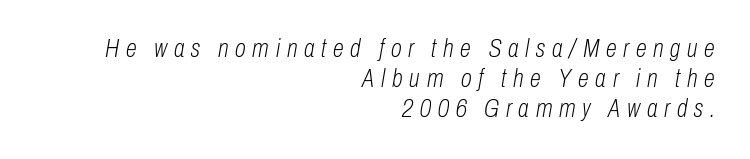
Leftover space on each line is placed entirely before the opening word. Decoration check: the copy has no underline. The whole block is typeset with a tilt. The type is letterspaced generously, with wide tracking. These glyphs show unthickened strokes, regular width or finer.
